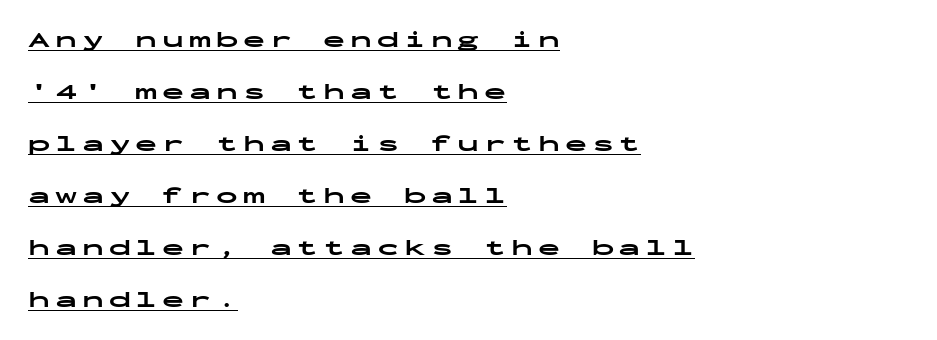
{"italic": "no", "bold": "yes", "underline": "yes", "align": "left", "line_spacing": "loose", "line_spacing_ratio": 2.36, "letter_spacing": "wide", "letter_spacing_em": 0.22, "glyph_px": 22}
